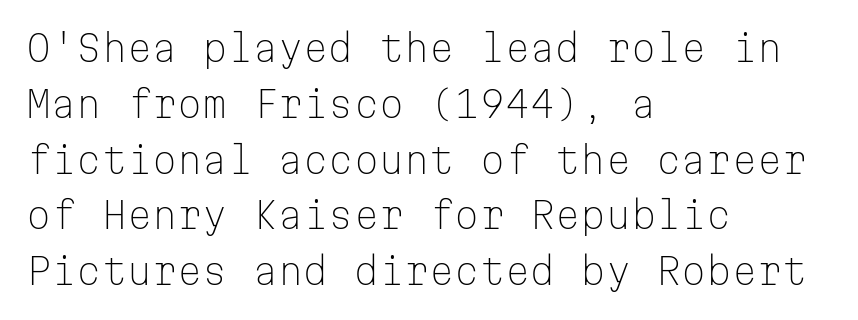
The image shows 36 px light sans-serif type, upright, monospaced; set left-aligned, normal line spacing (1.55x), normal letter spacing, not underlined; low stroke contrast and a medium x-height.
